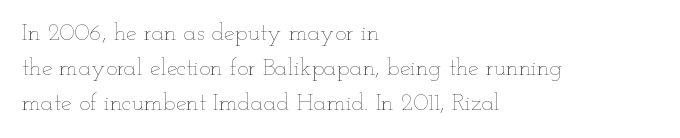
The image shows 24 px text type, upright; set left-aligned, normal line spacing (1.45x), normal letter spacing, not underlined.
